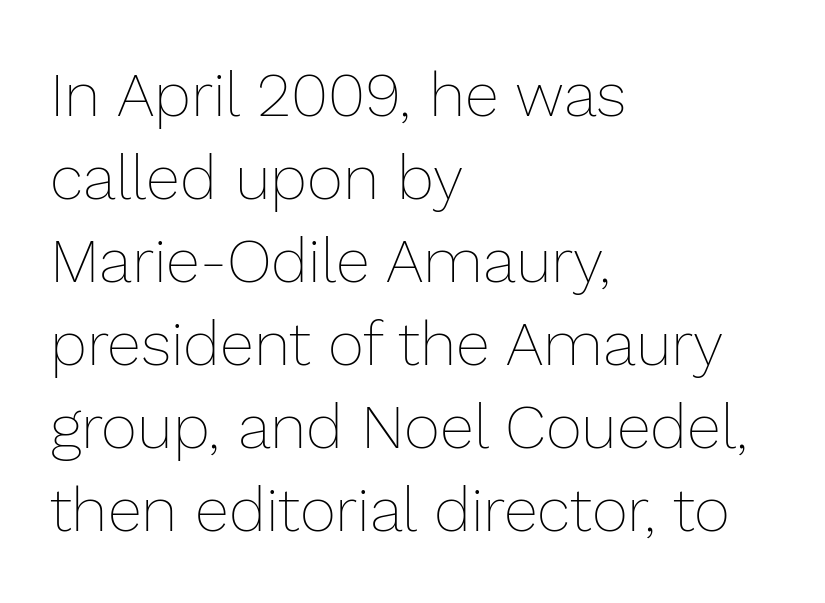
Q: Is the text bold? A: No.
Q: Is the text italic (slanted)? A: No, it is upright.
Q: Is the text underlined? A: No.
Q: How is the paragraph aligned? A: Left-aligned.
Q: Is the spacing between letters normal or unusually wide? A: Normal.
Q: Is the spacing between lines tight, normal or loose? A: Normal.
Q: Width (condensed, normal, or wide)? A: Normal.
Q: Stroke contrast? A: Low.
Q: x-height? A: Medium.
Q: Monospaced? A: No.
